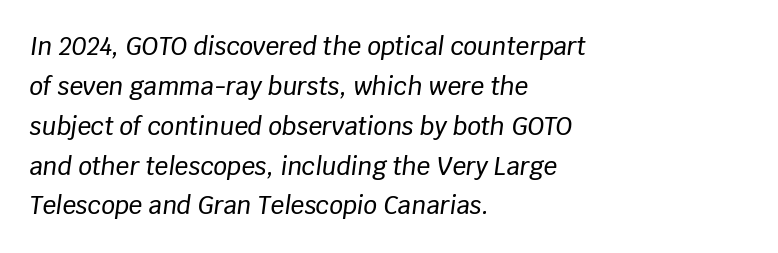
In terms of posture, this sample is oblique. The face used here is rendered with its standard letterfit. Descenders are the only things crossing below the line. Students, observe: this is what conventionally led text looks like. The paragraph has a hard left edge and a soft right edge.
